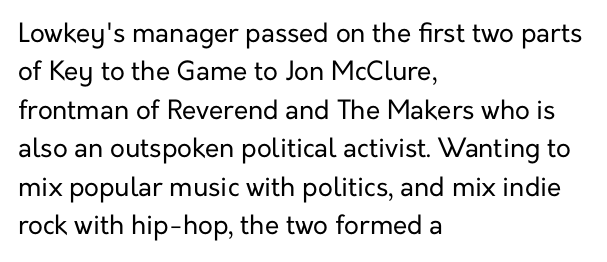
The image shows 26 px text type, upright; set left-aligned, normal line spacing (1.48x), normal letter spacing, not underlined.
